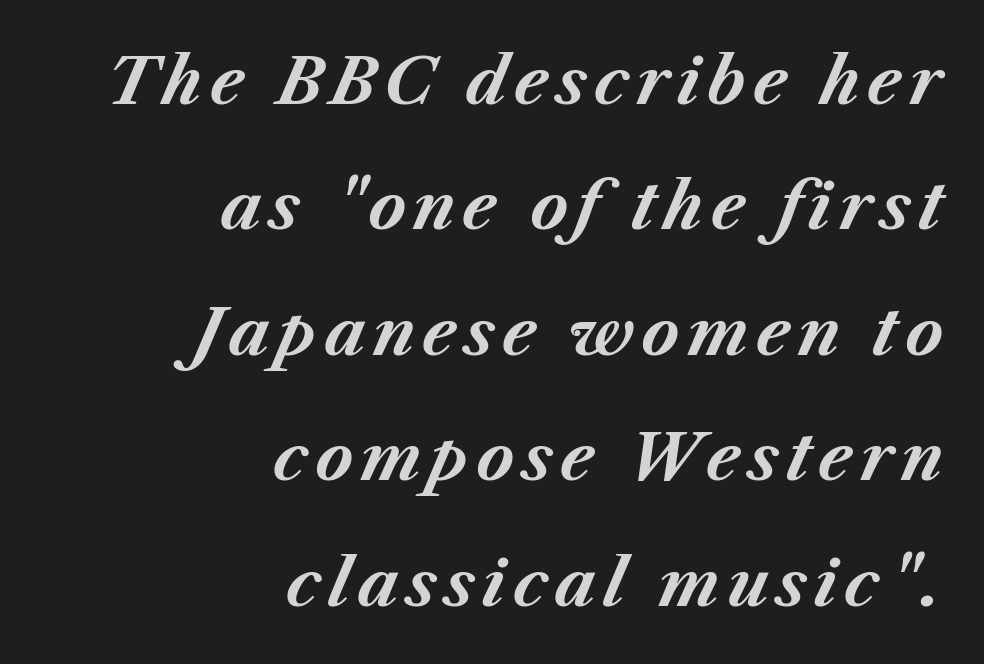
{"italic": "yes", "lean": "right", "slant_degrees": 23, "bold": "yes", "weight": "bold", "width": "normal", "stroke_contrast": "medium", "x_height": "medium", "monospaced": "no", "underline": "no", "align": "right", "line_spacing": "loose", "line_spacing_ratio": 1.96, "glyph_px": 64}
